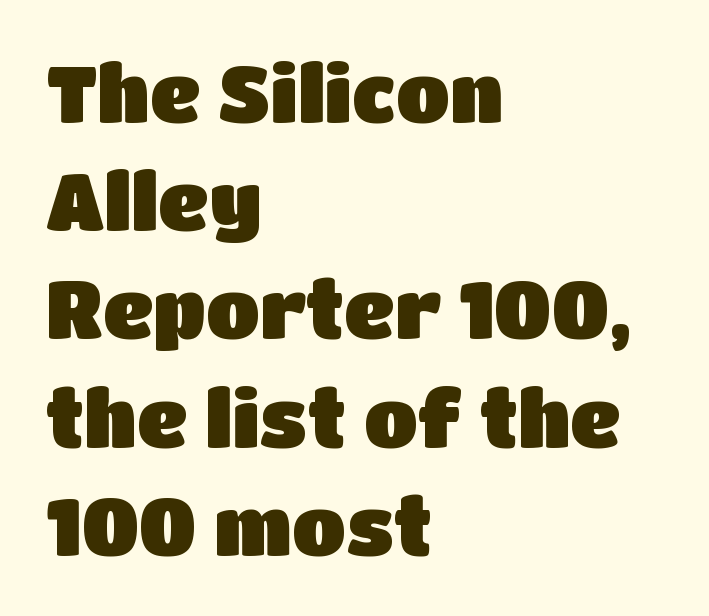
The image shows 79 px sans-serif type, upright; set left-aligned, normal line spacing (1.37x), normal letter spacing, not underlined; low stroke contrast and a large x-height.
